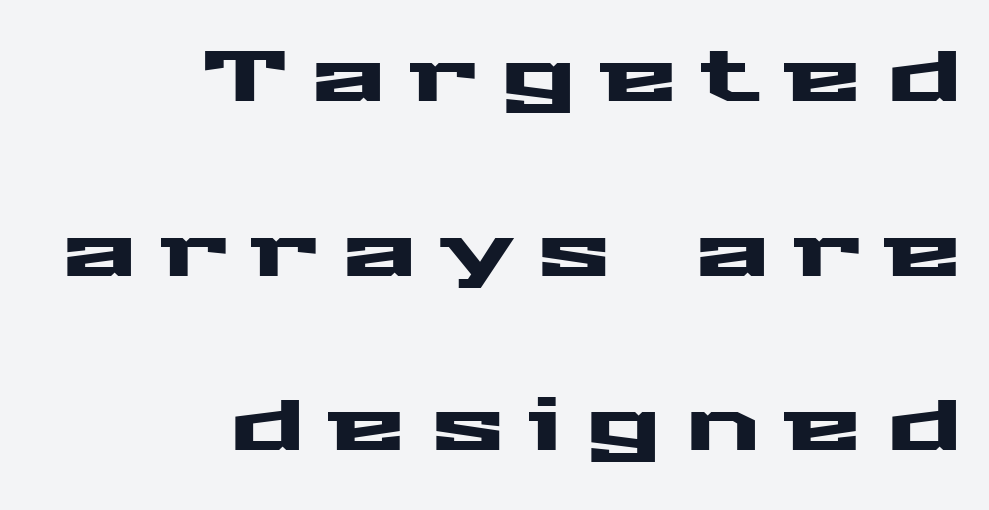
{"serif": "no", "italic": "no", "width": "wide", "stroke_contrast": "medium", "x_height": "medium", "monospaced": "no", "underline": "no", "align": "right", "line_spacing": "loose", "line_spacing_ratio": 2.46, "letter_spacing": "wide", "letter_spacing_em": 0.33, "glyph_px": 71}
